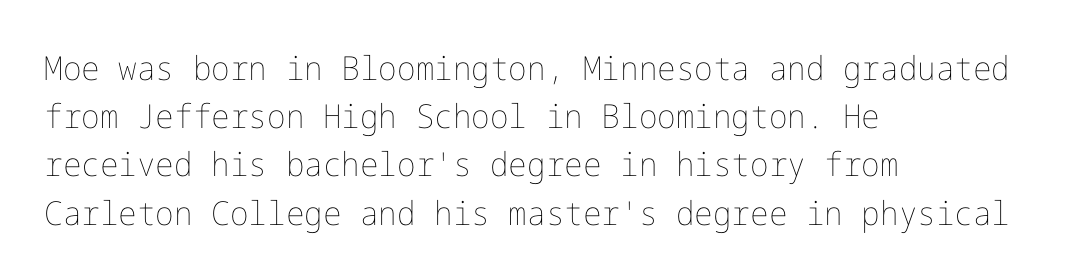
{"italic": "no", "bold": "no", "weight": "thin", "width": "normal", "stroke_contrast": "low", "x_height": "medium", "underline": "no", "align": "left", "line_spacing": "normal", "line_spacing_ratio": 1.46, "letter_spacing": "normal", "letter_spacing_em": 0.0, "glyph_px": 33}
